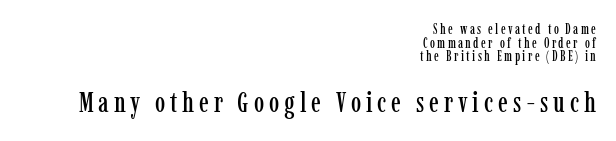
The space between consecutive lines is stingy. The area under the type is left untouched. The font family rendered here belongs to the serif group. If you drew a line through each stem, it would be perfectly vertical.
